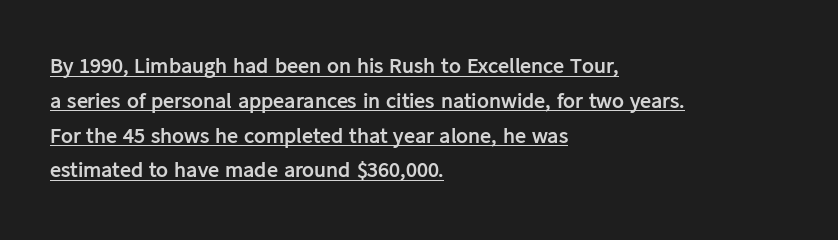
Q: Is the text bold? A: Yes.
Q: Is the text italic (slanted)? A: No, it is upright.
Q: Is the text underlined? A: Yes.
Q: How is the paragraph aligned? A: Left-aligned.
Q: Is the spacing between letters normal or unusually wide? A: Normal.
Q: Is the spacing between lines tight, normal or loose? A: Normal.
